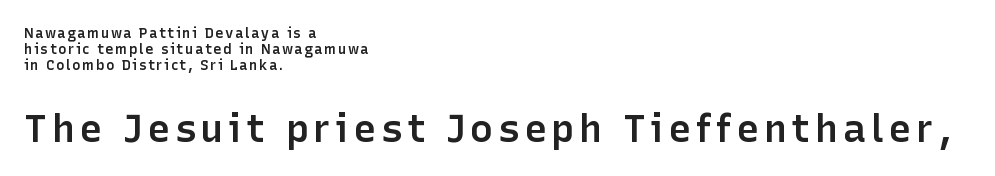
The image shows 39 px semibold sans-serif type, upright; set left-aligned, line spacing 1.16x, not underlined; the second (bottom) block is 2.79x larger; low stroke contrast and a medium x-height.
